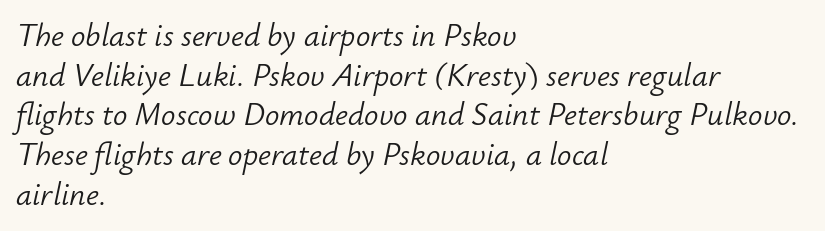
{"italic": "yes", "lean": "right", "slant_degrees": 12, "bold": "no", "weight": "light", "width": "normal", "stroke_contrast": "low", "x_height": "small", "monospaced": "no", "underline": "no", "align": "left", "line_spacing_ratio": 1.24, "letter_spacing": "normal", "letter_spacing_em": 0.0, "glyph_px": 32}
